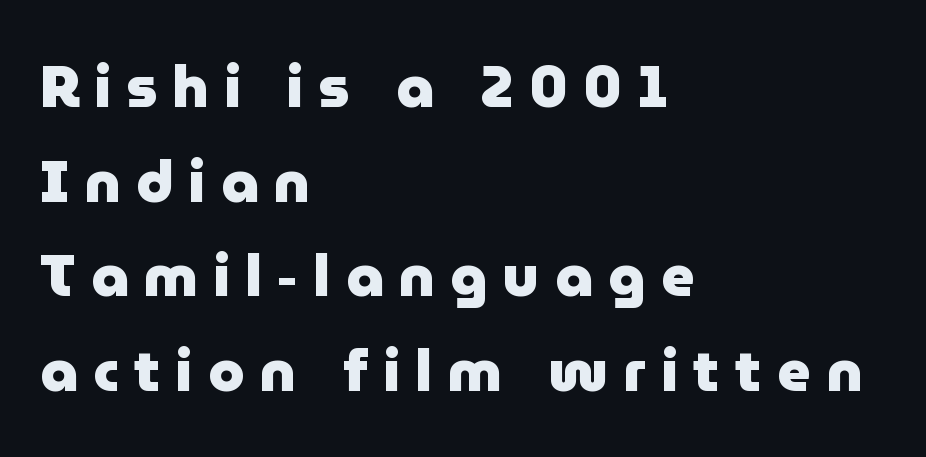
Q: Is the text bold? A: Yes.
Q: Is the text italic (slanted)? A: No, it is upright.
Q: Is the typeface a serif or a sans-serif typeface? A: Sans-serif.
Q: Is the text underlined? A: No.
Q: How is the paragraph aligned? A: Left-aligned.
Q: Is the spacing between letters normal or unusually wide? A: Unusually wide.
Q: Is the spacing between lines tight, normal or loose? A: Normal.
Q: Width (condensed, normal, or wide)? A: Normal.
Q: Stroke contrast? A: Low.
Q: x-height? A: Medium.
Q: Monospaced? A: No.
